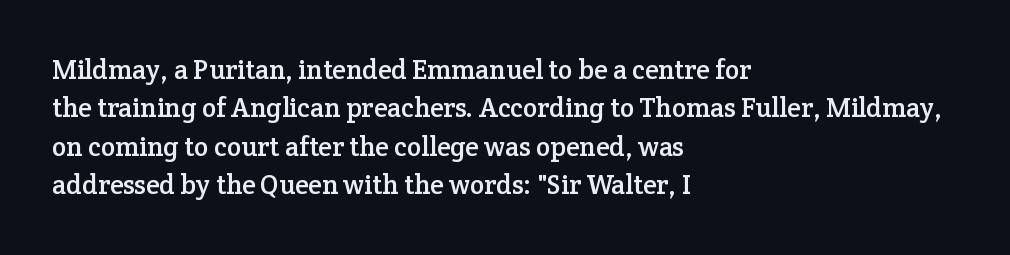
{"italic": "no", "underline": "no", "align": "left", "line_spacing": "normal", "line_spacing_ratio": 1.42, "letter_spacing": "normal", "letter_spacing_em": 0.0, "glyph_px": 27}
